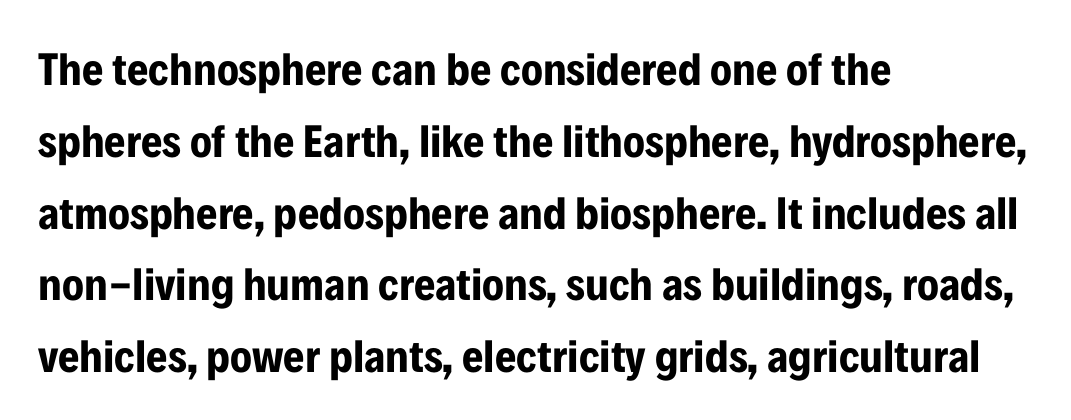
{"serif": "no", "italic": "no", "bold": "yes", "weight": "bold", "width": "condensed", "stroke_contrast": "low", "x_height": "medium", "monospaced": "no", "underline": "no", "align": "left", "line_spacing": "normal", "line_spacing_ratio": 1.56, "letter_spacing": "normal", "letter_spacing_em": 0.0, "glyph_px": 46}
